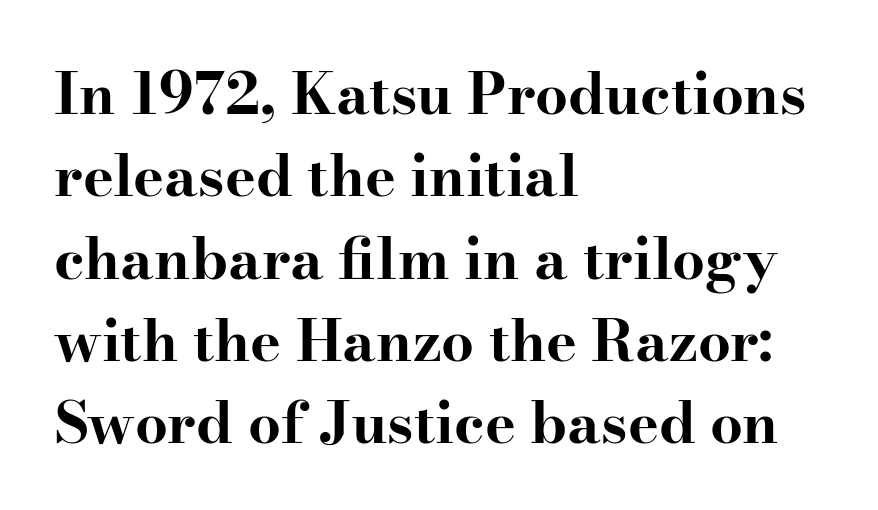
Q: Is the text bold? A: Yes.
Q: Is the text italic (slanted)? A: No, it is upright.
Q: Is the typeface a serif or a sans-serif typeface? A: Serif.
Q: Is the text underlined? A: No.
Q: How is the paragraph aligned? A: Left-aligned.
Q: Is the spacing between letters normal or unusually wide? A: Normal.
Q: Is the spacing between lines tight, normal or loose? A: Normal.
Q: Width (condensed, normal, or wide)? A: Wide.
Q: Stroke contrast? A: High.
Q: x-height? A: Small.
Q: Monospaced? A: No.
